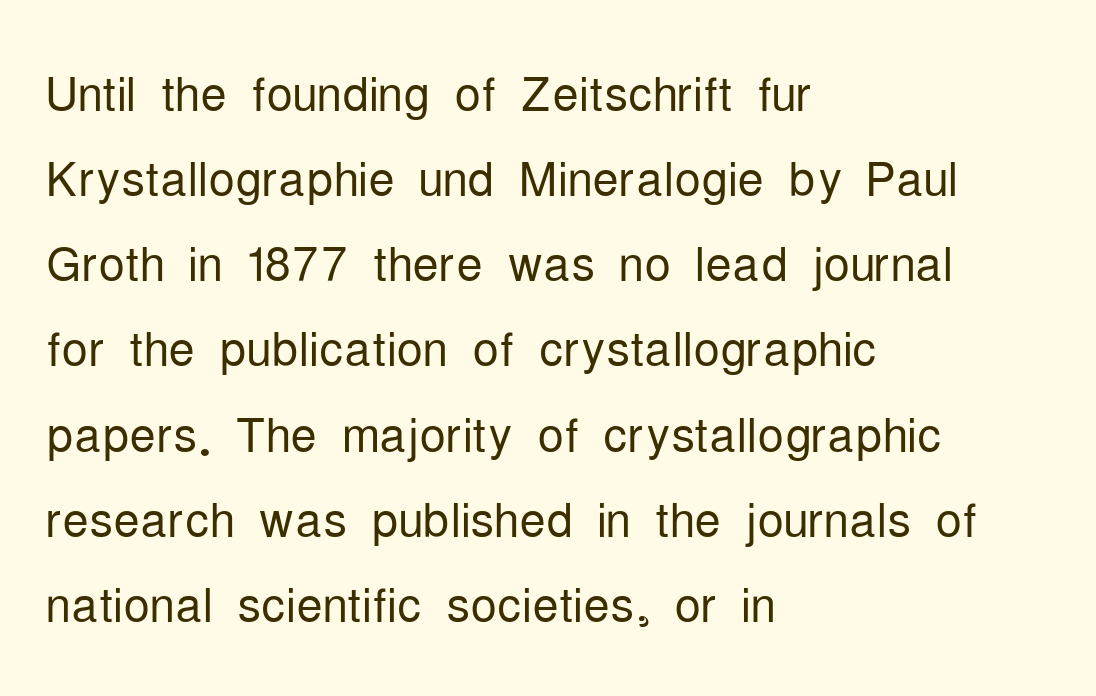
Q: Is the text bold? A: No.
Q: Is the text italic (slanted)? A: No, it is upright.
Q: Is the typeface a serif or a sans-serif typeface? A: Sans-serif.
Q: Is the text underlined? A: No.
Q: How is the paragraph aligned? A: Left-aligned.
Q: Is the spacing between letters normal or unusually wide? A: Normal.
Q: Is the spacing between lines tight, normal or loose? A: Normal.
Q: Width (condensed, normal, or wide)? A: Condensed.
Q: Stroke contrast? A: Low.
Q: x-height? A: Medium.
Q: Monospaced? A: No.
